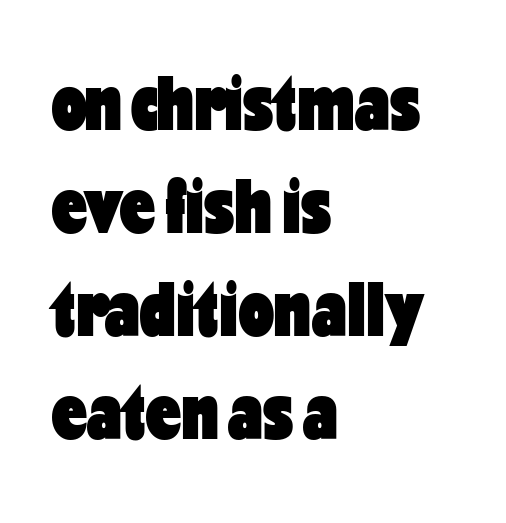
Is the block centered? No — it sits flush against the left margin. Compared with typical body copy, the letter spacing here is the same. Every stem runs plumb, perpendicular to the baseline. A normal amount of white space separates one row of letters from the next.
